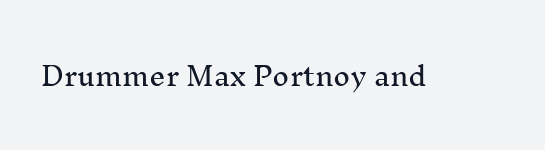
The image shows 26 px text type, upright; set normal letter spacing, not underlined.
